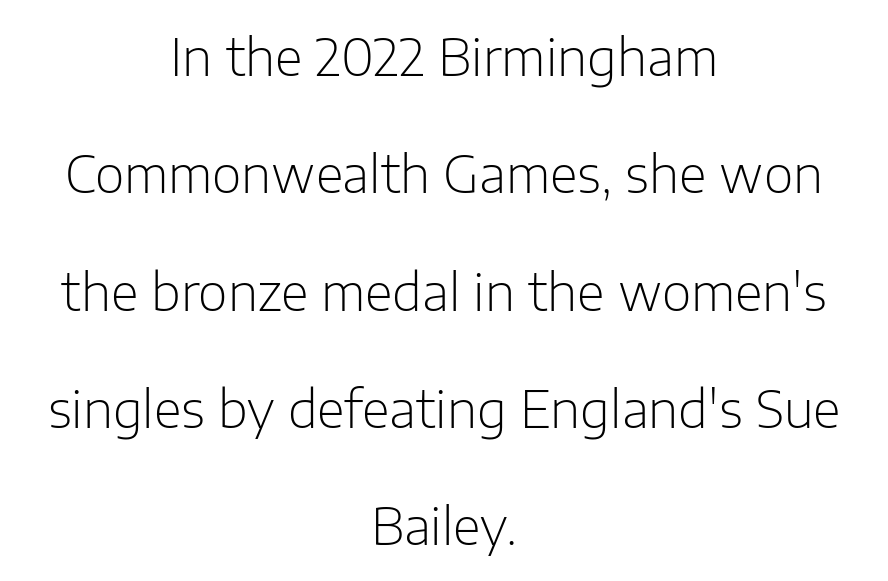
{"serif": "no", "italic": "no", "bold": "no", "weight": "light", "width": "normal", "stroke_contrast": "low", "x_height": "medium", "monospaced": "no", "underline": "no", "align": "center", "line_spacing": "loose", "line_spacing_ratio": 2.3, "letter_spacing": "normal", "letter_spacing_em": 0.0, "glyph_px": 51}
